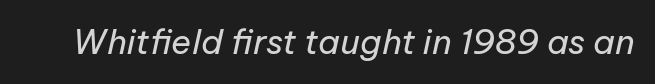
Q: Is the text bold? A: No.
Q: Is the text italic (slanted)? A: Yes, it leans right by about 12 degrees.
Q: Is the text underlined? A: No.
Q: Is the spacing between letters normal or unusually wide? A: Normal.
Q: Width (condensed, normal, or wide)? A: Normal.
Q: Stroke contrast? A: Low.
Q: x-height? A: Medium.
Q: Monospaced? A: No.
